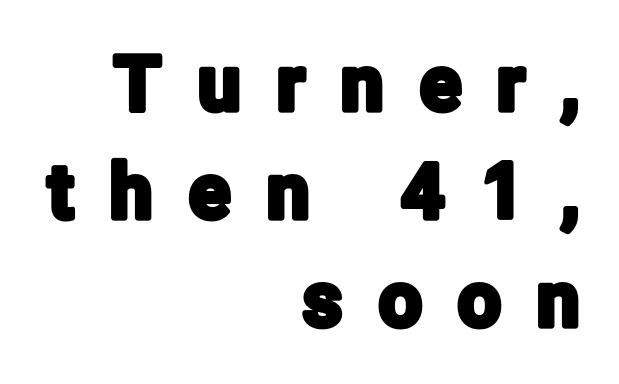
This sample keeps an unexceptional amount of space between lines. All the whitespace from short lines collects on the left. Quick note: not italic, upright. The gaps between neighbouring characters are conspicuously large. The rendering uses natural spacing where letterforms have individual widths.
